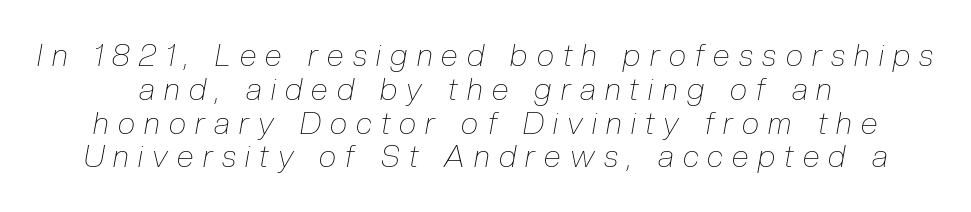
{"italic": "yes", "lean": "right", "slant_degrees": 10, "bold": "no", "weight": "thin", "width": "condensed", "stroke_contrast": "low", "x_height": "medium", "monospaced": "no", "underline": "no", "align": "center", "line_spacing": "tight", "line_spacing_ratio": 1.09, "letter_spacing": "wide", "letter_spacing_em": 0.3, "glyph_px": 31}
